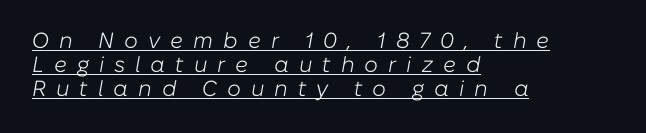
Q: Is the text bold? A: No.
Q: Is the text italic (slanted)? A: Yes, it leans right by about 10 degrees.
Q: Is the text underlined? A: Yes.
Q: How is the paragraph aligned? A: Left-aligned.
Q: Is the spacing between letters normal or unusually wide? A: Unusually wide.
Q: Is the spacing between lines tight, normal or loose? A: Tight.
